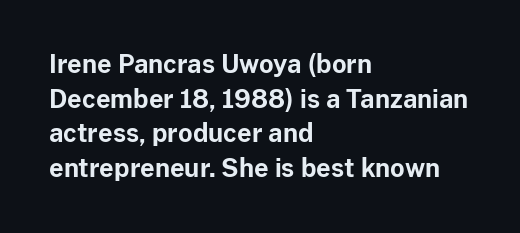
The type sits square on the baseline with zero lean. Summary of weight: heavy, a full bold. Rule under the text: the space is simply empty. Is the letter spacing exaggerated? No — it looks like the ordinary default.
